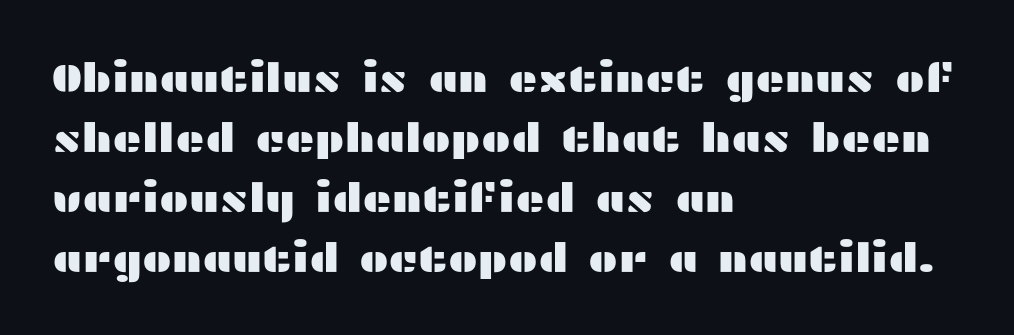
The image shows 40 px wide sans-serif type, upright; set left-aligned, normal line spacing (1.5x), normal letter spacing, not underlined; medium stroke contrast and a medium x-height.
